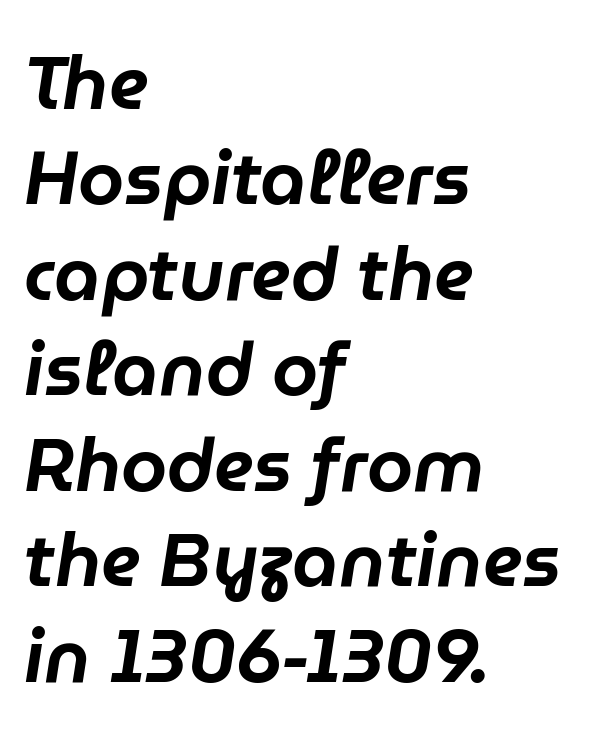
The image shows 74 px text type, italic (leaning right); set left-aligned, normal line spacing (1.29x), normal letter spacing, not underlined; low stroke contrast and a medium x-height.
